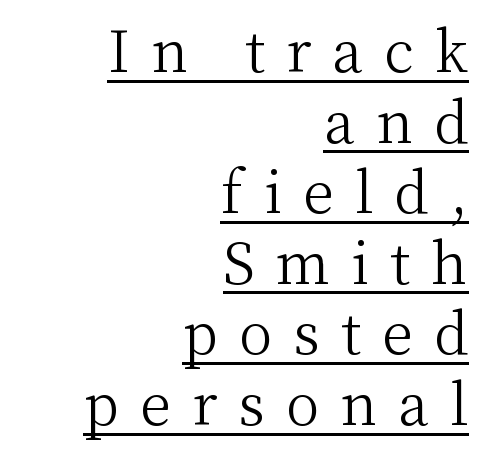
Teacher's note: observe the even right margin — that is flush-right alignment. Glance below the letters and you will spot a drawn line. This sample has the flowing, uneven cadence of proportional lettering. The type family on display is of the serif kind. The type is letterspaced generously, with wide tracking. Stems and bowls with no extra thickness — not bold.
